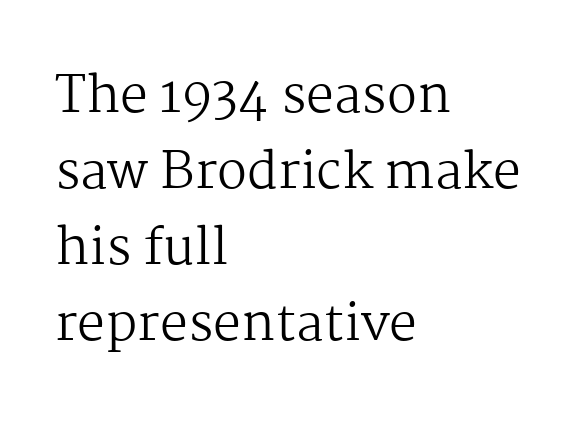
Q: Is the text bold? A: No.
Q: Is the text italic (slanted)? A: No, it is upright.
Q: Is the typeface a serif or a sans-serif typeface? A: Serif.
Q: Is the text underlined? A: No.
Q: How is the paragraph aligned? A: Left-aligned.
Q: Is the spacing between letters normal or unusually wide? A: Normal.
Q: Is the spacing between lines tight, normal or loose? A: Normal.
Q: Width (condensed, normal, or wide)? A: Normal.
Q: Stroke contrast? A: Medium.
Q: x-height? A: Medium.
Q: Monospaced? A: No.
